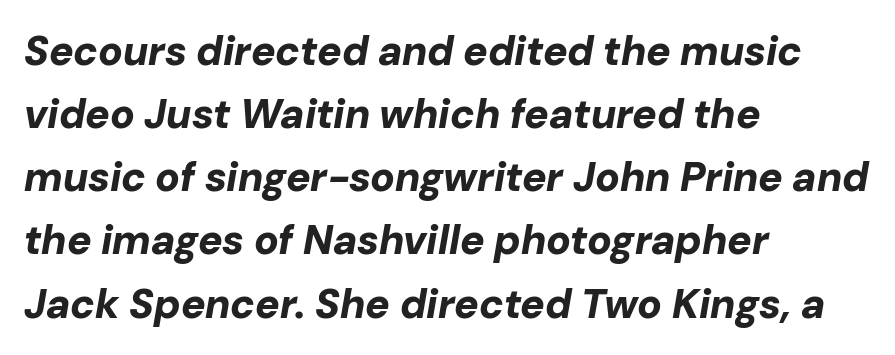
Short note: letters normally spaced. A clean baseline with only descenders dipping below it. Heft: maximum for text — a bold. Caption: multi-line text, flush left, ragged right.
